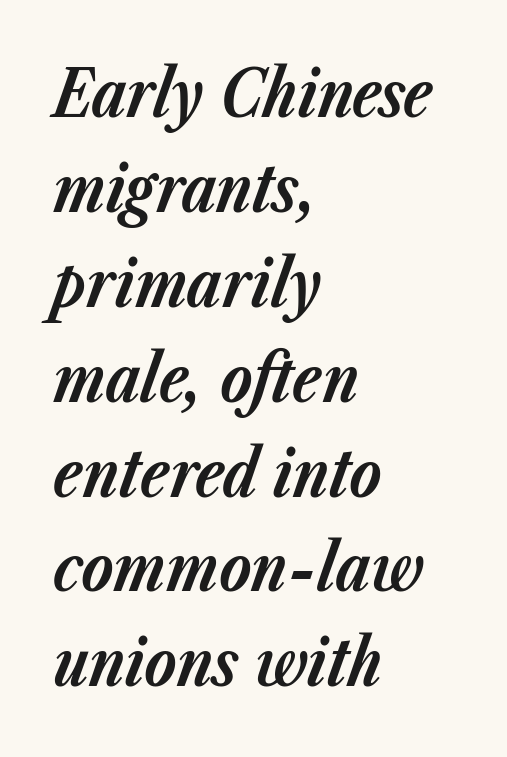
Q: Is the text bold? A: Yes.
Q: Is the text italic (slanted)? A: Yes, it leans right by about 23 degrees.
Q: Is the text underlined? A: No.
Q: How is the paragraph aligned? A: Left-aligned.
Q: Is the spacing between letters normal or unusually wide? A: Normal.
Q: Is the spacing between lines tight, normal or loose? A: Normal.
Q: Width (condensed, normal, or wide)? A: Normal.
Q: Stroke contrast? A: Low.
Q: x-height? A: Medium.
Q: Monospaced? A: No.
